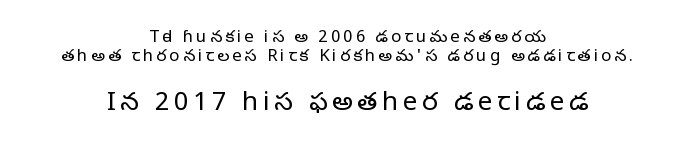
{"italic": "no", "bold": "no", "underline": "no", "align": "center", "line_spacing": "tight", "line_spacing_ratio": 1.14, "larger_block": "second", "size_ratio": 1.53, "glyph_px": 26}
